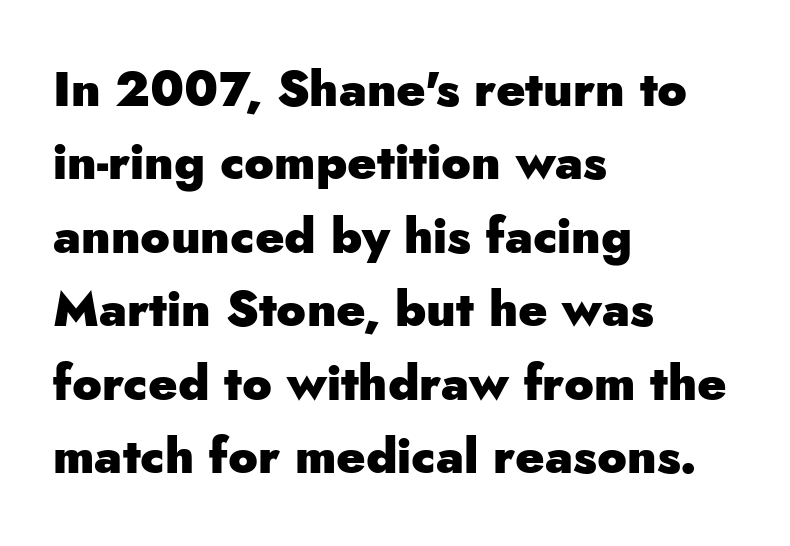
Baseline-to-baseline distance is the conventional proportion of letter height. Every letter is thick-stroked: bold, no question. Every row of glyphs begins at an identical x-position on the left. The type is set solid horizontally, with unmodified tracking. A bare baseline throughout the passage. The rendering uses natural spacing where letterforms have individual widths.
